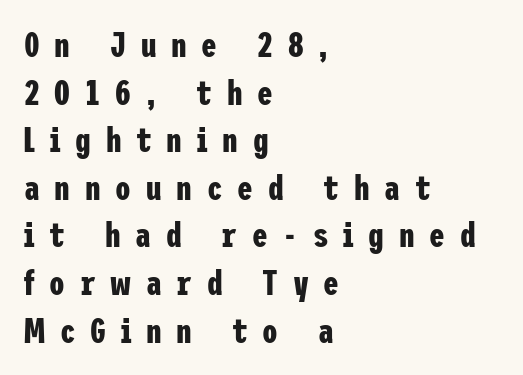
Q: Is the text bold? A: Yes.
Q: Is the text italic (slanted)? A: No, it is upright.
Q: Is the typeface a serif or a sans-serif typeface? A: Sans-serif.
Q: Is the text underlined? A: No.
Q: How is the paragraph aligned? A: Left-aligned.
Q: Is the spacing between letters normal or unusually wide? A: Unusually wide.
Q: Is the spacing between lines tight, normal or loose? A: Normal.
Q: Width (condensed, normal, or wide)? A: Condensed.
Q: Stroke contrast? A: Low.
Q: x-height? A: Medium.
